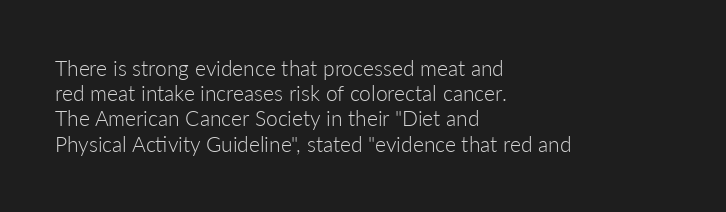
{"italic": "no", "bold": "no", "underline": "no", "align": "left", "line_spacing_ratio": 1.2, "letter_spacing": "normal", "letter_spacing_em": 0.0, "glyph_px": 21}
